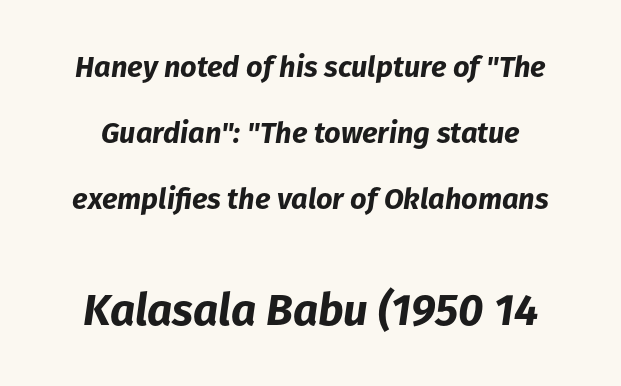
Q: Is the text bold? A: Yes.
Q: Is the text italic (slanted)? A: Yes, it leans right by about 8 degrees.
Q: Is the text underlined? A: No.
Q: Is the spacing between letters normal or unusually wide? A: Normal.
Q: Is the spacing between lines tight, normal or loose? A: Loose.
Q: Which block of text is set in a larger size, the first (top) or the second (bottom)? A: The second (bottom) one.
Q: Width (condensed, normal, or wide)? A: Normal.
Q: Stroke contrast? A: Low.
Q: x-height? A: Medium.
Q: Monospaced? A: No.
